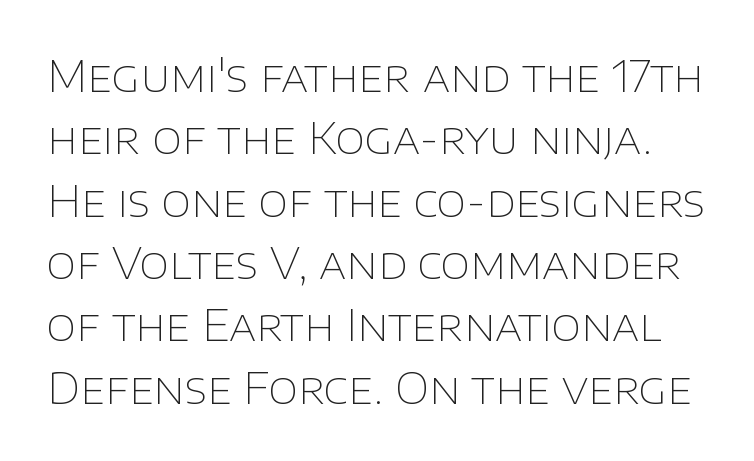
The image shows 43 px thin sans-serif type, upright; set normal line spacing (1.45x), normal letter spacing, not underlined; low stroke contrast and a large x-height.
